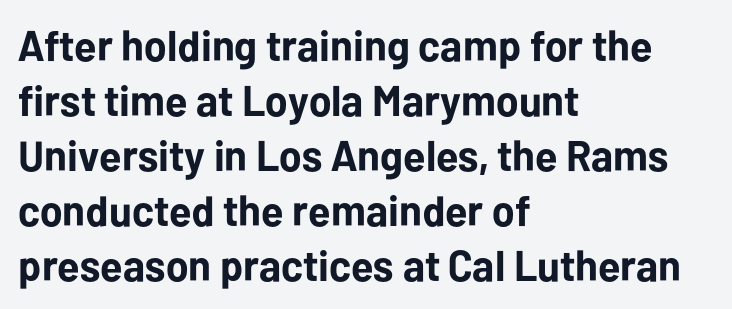
{"serif": "no", "italic": "no", "bold": "yes", "weight": "bold", "width": "normal", "stroke_contrast": "low", "x_height": "medium", "monospaced": "no", "underline": "no", "align": "left", "line_spacing": "normal", "line_spacing_ratio": 1.28, "letter_spacing": "normal", "letter_spacing_em": 0.0, "glyph_px": 43}
